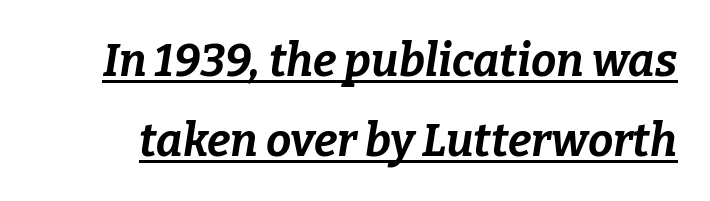
Descenders here cross a horizontal rule under the line. A full-strength bold gives these letters their thick strokes. Nothing unusual about the tracking: characters are spaced as the font intends. Notice how the stems are inclined rather than vertical — that's the hallmark of italics. Character widths vary here, with narrow letters taking less room than wide ones.
